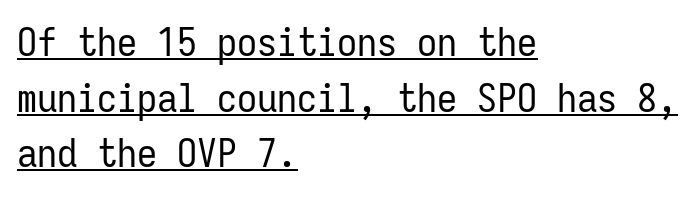
Q: Is the text bold? A: No.
Q: Is the text italic (slanted)? A: No, it is upright.
Q: Is the typeface a serif or a sans-serif typeface? A: Sans-serif.
Q: Is the text underlined? A: Yes.
Q: How is the paragraph aligned? A: Left-aligned.
Q: Is the spacing between letters normal or unusually wide? A: Normal.
Q: Is the spacing between lines tight, normal or loose? A: Normal.
Q: Width (condensed, normal, or wide)? A: Condensed.
Q: Stroke contrast? A: Low.
Q: x-height? A: Medium.
Q: Monospaced? A: Yes.
